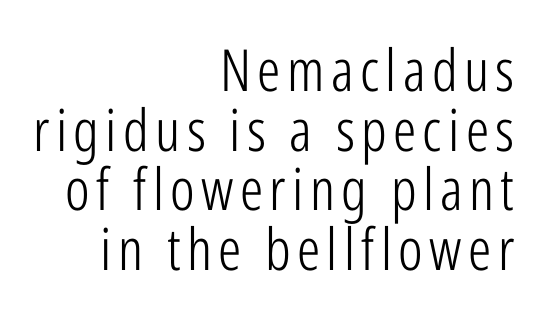
{"serif": "no", "italic": "no", "bold": "no", "weight": "light", "width": "condensed", "stroke_contrast": "low", "x_height": "medium", "monospaced": "no", "underline": "no", "align": "right", "line_spacing": "tight", "line_spacing_ratio": 1.03, "glyph_px": 58}
